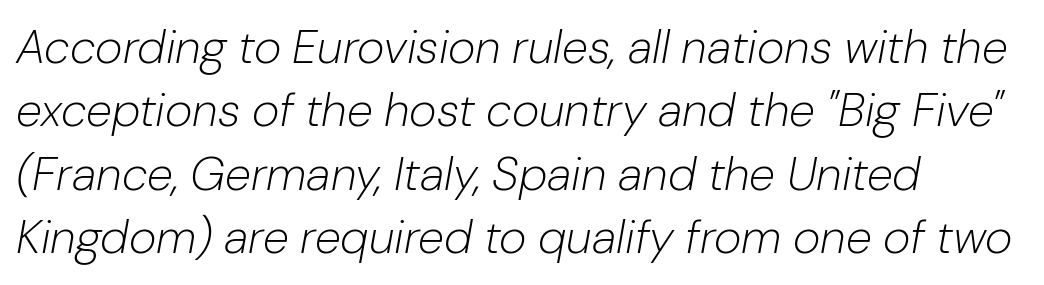
The passage shown stacks its lines at a standard gap. The cut favours lightness, reaching ordinary text weight at its darkest. Would a proofreader flag this as italicized? Yes. Note the varied advance widths — an 'i' is clearly narrower than an 'm'.
